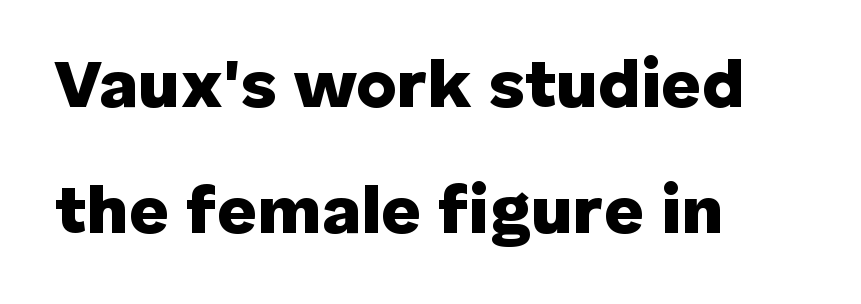
{"serif": "no", "italic": "no", "bold": "yes", "weight": "heavy", "width": "normal", "stroke_contrast": "low", "x_height": "medium", "monospaced": "no", "underline": "no", "align": "left", "line_spacing_ratio": 1.82, "letter_spacing": "normal", "letter_spacing_em": 0.0, "glyph_px": 69}
